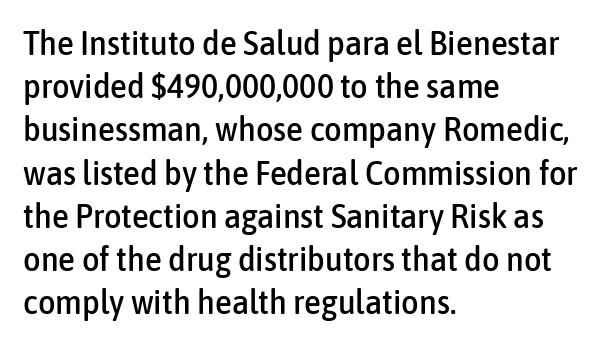
Q: Is the text italic (slanted)? A: No, it is upright.
Q: Is the typeface a serif or a sans-serif typeface? A: Sans-serif.
Q: Is the text underlined? A: No.
Q: How is the paragraph aligned? A: Left-aligned.
Q: Is the spacing between letters normal or unusually wide? A: Normal.
Q: Is the spacing between lines tight, normal or loose? A: Normal.
Q: Width (condensed, normal, or wide)? A: Condensed.
Q: Stroke contrast? A: Low.
Q: x-height? A: Medium.
Q: Monospaced? A: No.
